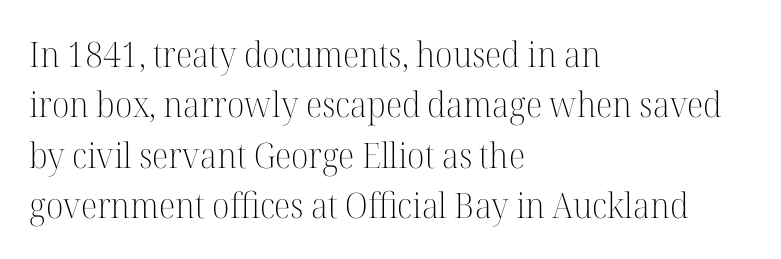
Q: Is the text bold? A: No.
Q: Is the text italic (slanted)? A: No, it is upright.
Q: Is the typeface a serif or a sans-serif typeface? A: Serif.
Q: Is the text underlined? A: No.
Q: How is the paragraph aligned? A: Left-aligned.
Q: Is the spacing between letters normal or unusually wide? A: Normal.
Q: Is the spacing between lines tight, normal or loose? A: Normal.
Q: Width (condensed, normal, or wide)? A: Normal.
Q: Stroke contrast? A: High.
Q: x-height? A: Medium.
Q: Monospaced? A: No.
